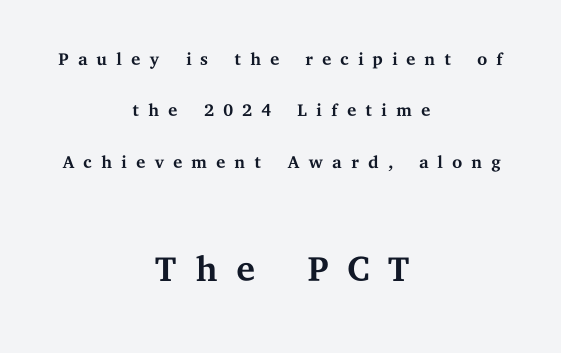
The image shows 53 px regular-weight, wide serif type, upright; set centered, loose line spacing (1.98x), unusually wide letter spacing (+0.32 em), not underlined; the second (bottom) block is 2.04x larger; medium stroke contrast and a medium x-height.
